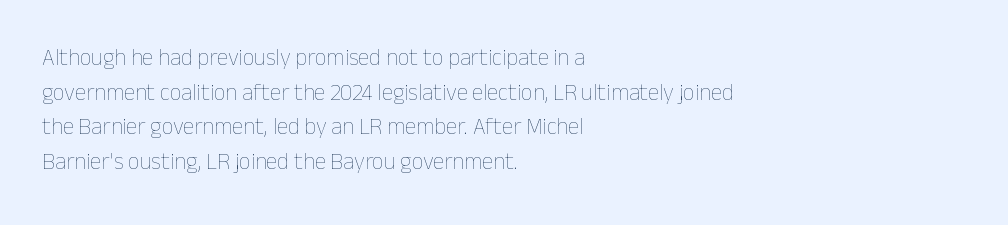
{"italic": "no", "bold": "no", "underline": "no", "align": "left", "line_spacing": "normal", "line_spacing_ratio": 1.51, "letter_spacing": "normal", "letter_spacing_em": 0.0, "glyph_px": 23}
